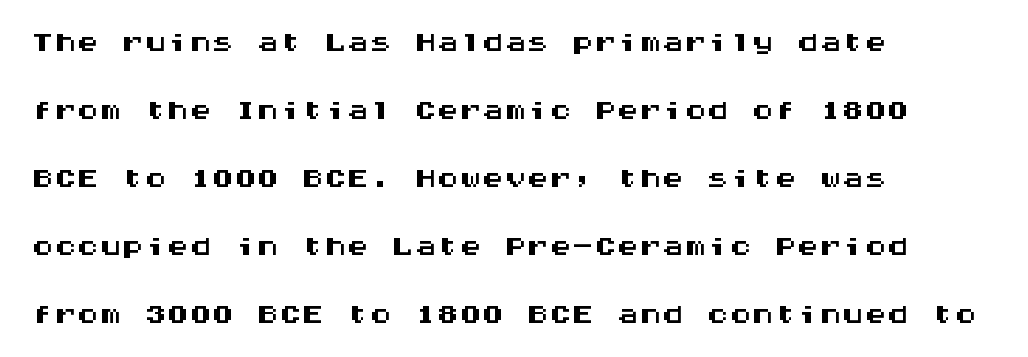
Q: Is the text italic (slanted)? A: No, it is upright.
Q: Is the typeface a serif or a sans-serif typeface? A: Sans-serif.
Q: Is the text underlined? A: No.
Q: How is the paragraph aligned? A: Left-aligned.
Q: Is the spacing between letters normal or unusually wide? A: Normal.
Q: Is the spacing between lines tight, normal or loose? A: Normal.
Q: Width (condensed, normal, or wide)? A: Wide.
Q: Stroke contrast? A: Medium.
Q: x-height? A: Large.
Q: Monospaced? A: Yes.
